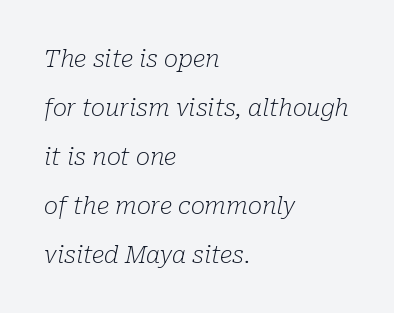
{"italic": "yes", "lean": "right", "slant_degrees": 10, "bold": "no", "underline": "no", "align": "left", "line_spacing": "loose", "line_spacing_ratio": 2.04, "letter_spacing": "normal", "letter_spacing_em": 0.0, "glyph_px": 24}
